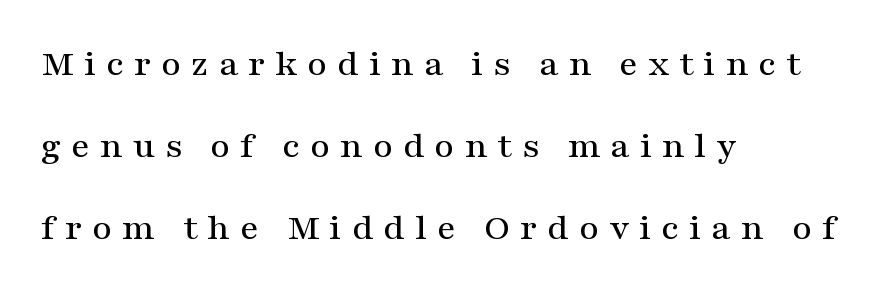
Q: Is the text italic (slanted)? A: No, it is upright.
Q: Is the typeface a serif or a sans-serif typeface? A: Serif.
Q: Is the text underlined? A: No.
Q: How is the paragraph aligned? A: Left-aligned.
Q: Is the spacing between letters normal or unusually wide? A: Unusually wide.
Q: Is the spacing between lines tight, normal or loose? A: Loose.
Q: Width (condensed, normal, or wide)? A: Wide.
Q: Stroke contrast? A: Medium.
Q: x-height? A: Medium.
Q: Monospaced? A: No.
